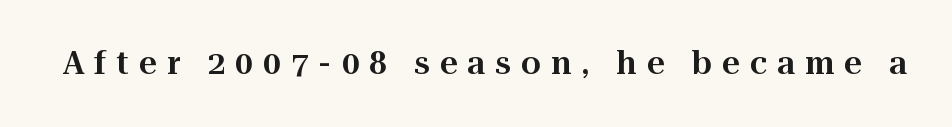
The image shows 31 px serif type, upright; set unusually wide letter spacing (+0.33 em), not underlined; high stroke contrast and a medium x-height.
